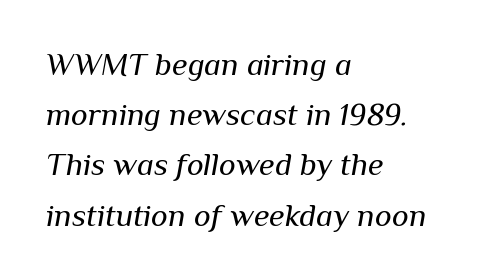
The image shows 32 px regular-weight type, italic (leaning right); set left-aligned, normal line spacing (1.57x), normal letter spacing, not underlined; medium stroke contrast and a medium x-height.
